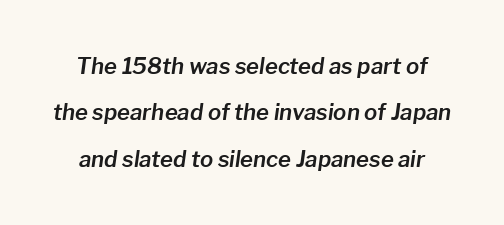
{"italic": "yes", "lean": "right", "slant_degrees": 8, "underline": "no", "line_spacing": "loose", "line_spacing_ratio": 2.11, "letter_spacing": "normal", "letter_spacing_em": 0.0, "glyph_px": 22}
